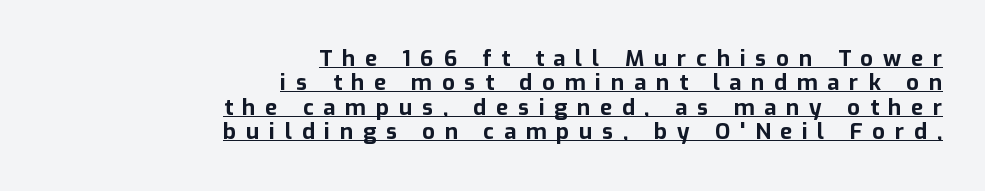
{"italic": "no", "bold": "yes", "underline": "yes", "align": "right", "line_spacing": "tight", "line_spacing_ratio": 1.11, "letter_spacing": "wide", "letter_spacing_em": 0.45, "glyph_px": 22}
